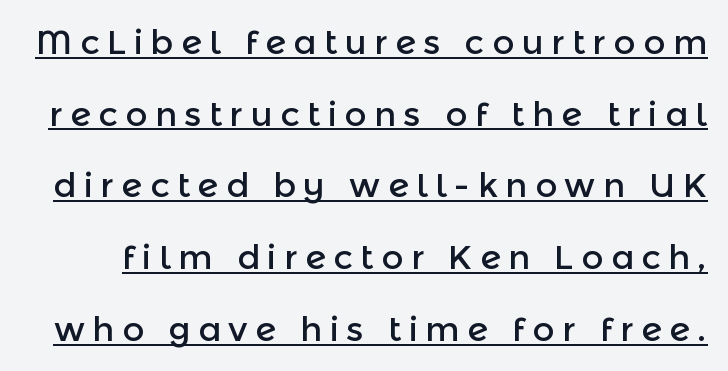
The image shows 34 px sans-serif type, upright; set loose line spacing (2.11x), unusually wide letter spacing (+0.22 em), underlined; a medium x-height.
